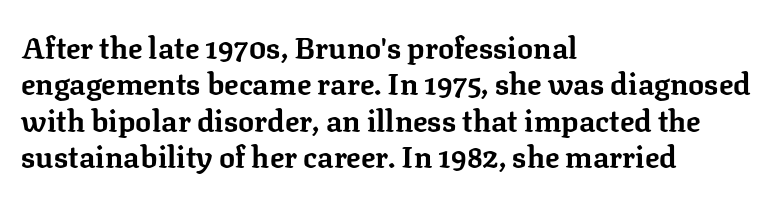
{"serif": "yes", "italic": "no", "bold": "yes", "weight": "bold", "width": "normal", "stroke_contrast": "low", "x_height": "medium", "monospaced": "no", "underline": "no", "align": "left", "line_spacing_ratio": 1.21, "letter_spacing": "normal", "letter_spacing_em": 0.0, "glyph_px": 30}
